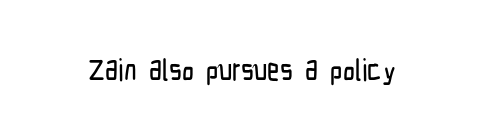
{"serif": "no", "italic": "no", "width": "condensed", "stroke_contrast": "low", "x_height": "medium", "monospaced": "no", "underline": "no", "letter_spacing": "normal", "letter_spacing_em": 0.0, "glyph_px": 30}
